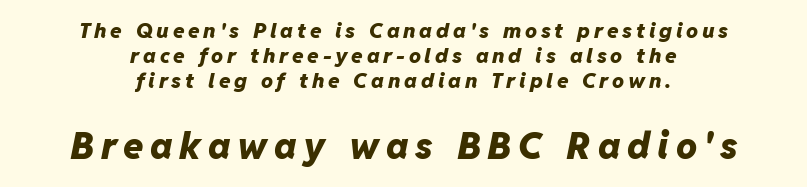
The image shows 37 px heavy type, italic (leaning right); set centered, line spacing 1.2x, not underlined; the second (bottom) block is 1.76x larger; low stroke contrast and a medium x-height.
